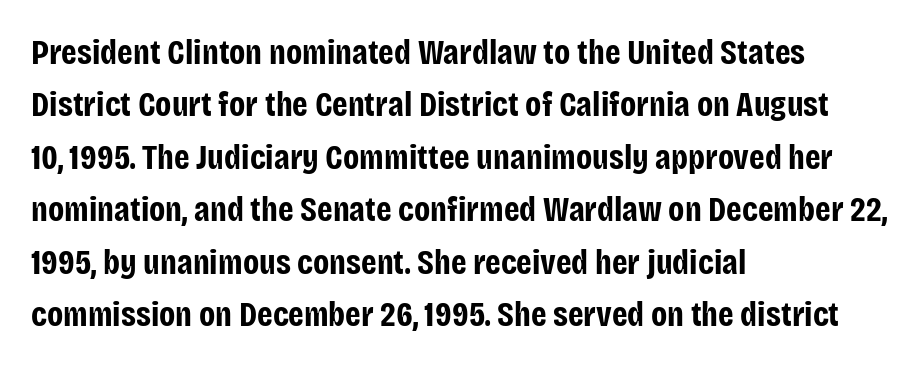
Q: Is the text bold? A: Yes.
Q: Is the text italic (slanted)? A: No, it is upright.
Q: Is the typeface a serif or a sans-serif typeface? A: Sans-serif.
Q: Is the text underlined? A: No.
Q: How is the paragraph aligned? A: Left-aligned.
Q: Is the spacing between letters normal or unusually wide? A: Normal.
Q: Is the spacing between lines tight, normal or loose? A: Normal.
Q: Width (condensed, normal, or wide)? A: Condensed.
Q: Stroke contrast? A: Low.
Q: x-height? A: Large.
Q: Monospaced? A: No.
